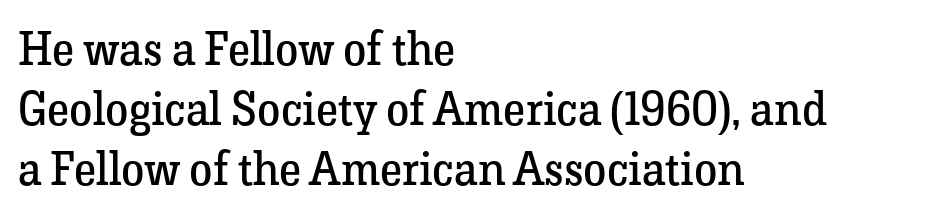
{"serif": "yes", "italic": "no", "bold": "no", "weight": "regular", "width": "normal", "stroke_contrast": "low", "x_height": "medium", "monospaced": "no", "underline": "no", "align": "left", "line_spacing": "normal", "line_spacing_ratio": 1.28, "letter_spacing": "normal", "letter_spacing_em": 0.0, "glyph_px": 47}
